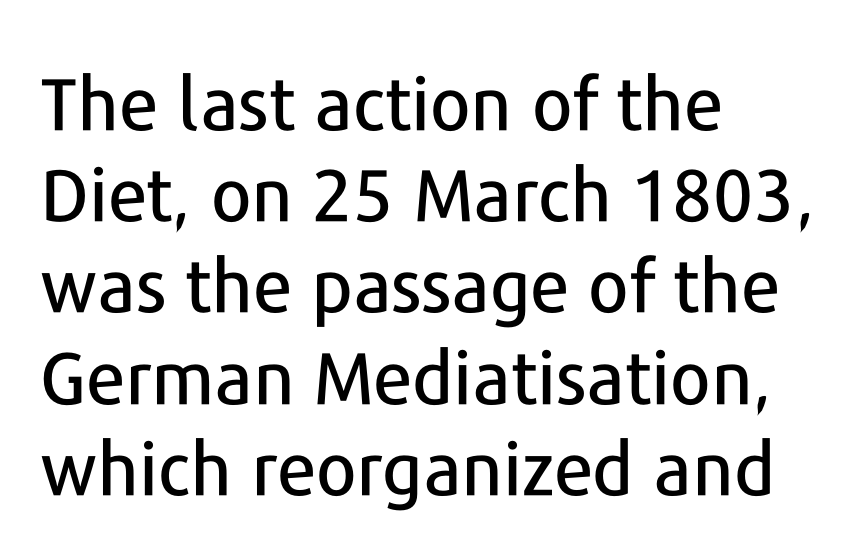
The image shows 73 px sans-serif type, upright; set left-aligned, normal line spacing (1.25x), normal letter spacing, not underlined; low stroke contrast and a medium x-height.
